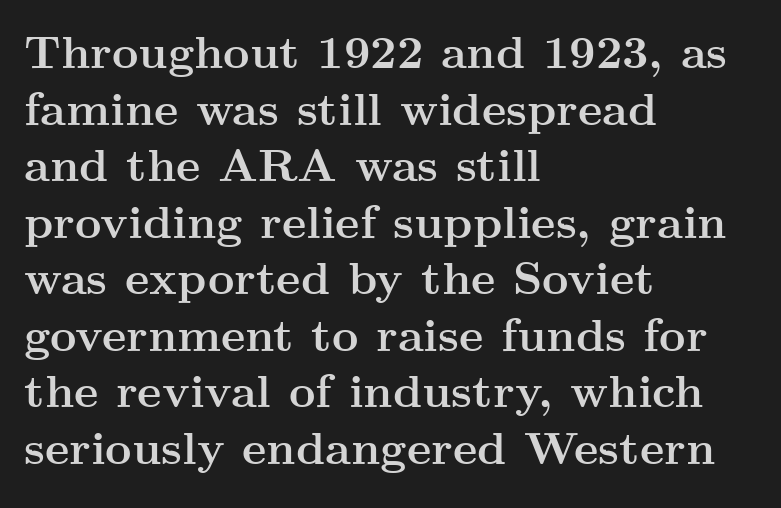
The image shows 46 px semibold, wide serif type, upright; set left-aligned, line spacing 1.23x, normal letter spacing, not underlined; medium stroke contrast and a small x-height.
